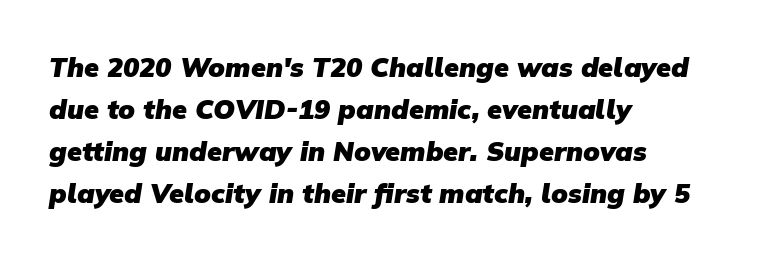
Q: Is the text bold? A: Yes.
Q: Is the text underlined? A: No.
Q: How is the paragraph aligned? A: Left-aligned.
Q: Is the spacing between letters normal or unusually wide? A: Normal.
Q: Is the spacing between lines tight, normal or loose? A: Normal.
